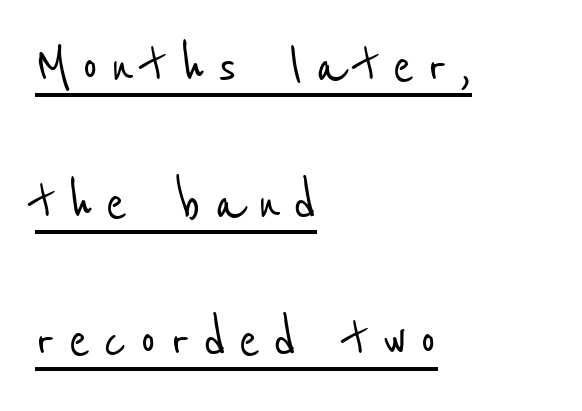
Airy leading. The sample's only ornament is a line tracing under the words. Casual observation: everything's shoved over to the left. Letterform terminals end flat and unadorned throughout the passage. Here the designer chose a conventional face with non-uniform glyph widths.
